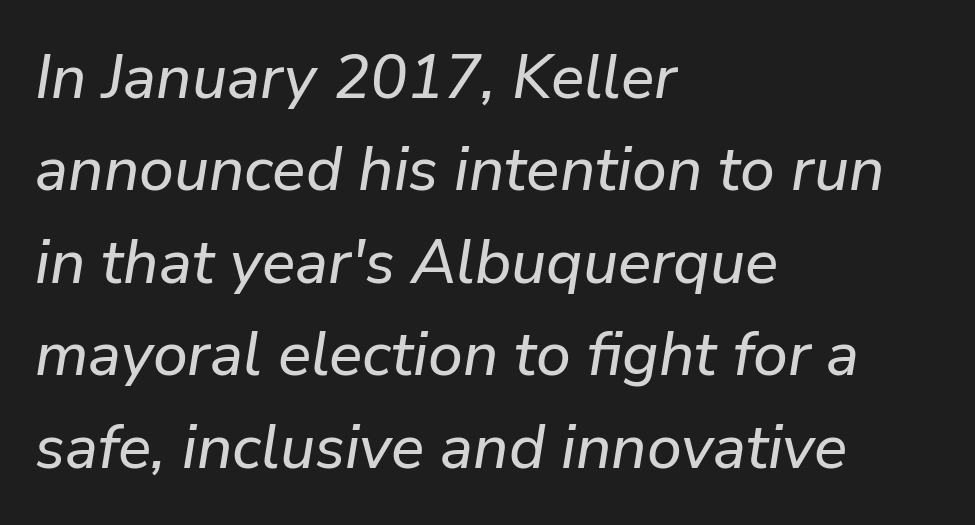
Q: Is the text italic (slanted)? A: Yes, it leans right by about 9 degrees.
Q: Is the text underlined? A: No.
Q: How is the paragraph aligned? A: Left-aligned.
Q: Is the spacing between letters normal or unusually wide? A: Normal.
Q: Is the spacing between lines tight, normal or loose? A: Normal.
Q: Width (condensed, normal, or wide)? A: Normal.
Q: Stroke contrast? A: Low.
Q: x-height? A: Medium.
Q: Monospaced? A: No.
